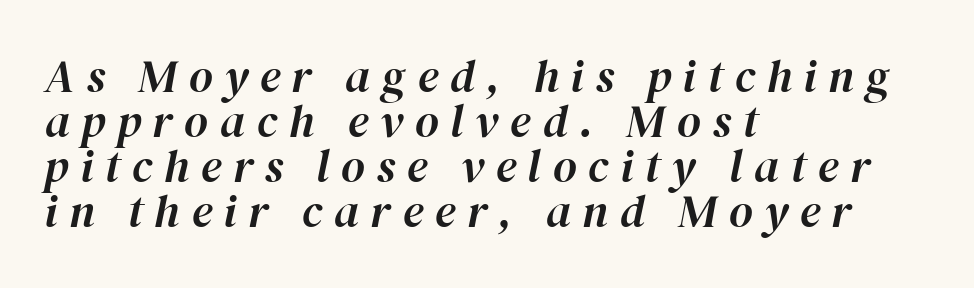
{"italic": "yes", "lean": "right", "slant_degrees": 12, "width": "normal", "stroke_contrast": "high", "x_height": "medium", "monospaced": "no", "underline": "no", "align": "left", "line_spacing": "tight", "line_spacing_ratio": 0.98, "letter_spacing": "wide", "letter_spacing_em": 0.25, "glyph_px": 46}
